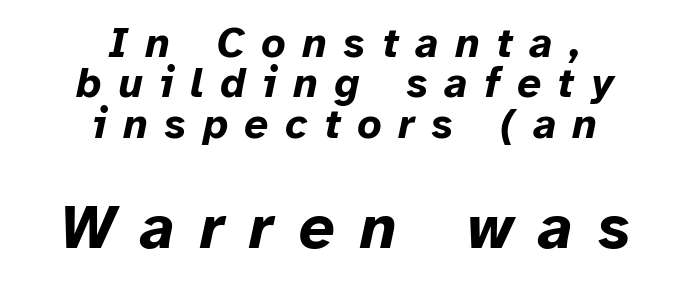
A clean baseline with only descenders dipping below it. The whitespace from short lines is split evenly between both sides. Which chunk is bigger? The second one — the bottom block dwarfs the top. Reading down the column, the eye jumps only a short way to each next line. Think of a printed novel: that variable character pitch is what you see here. Words appear elongated and porous because spacing is wide.
